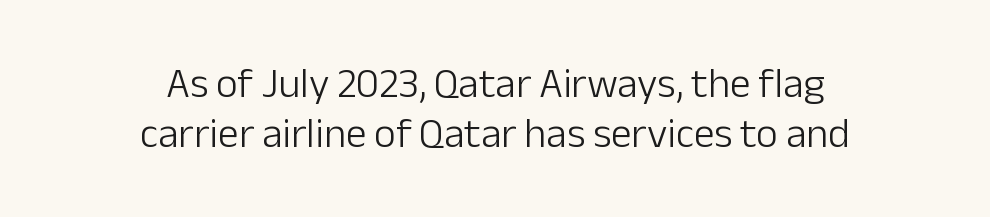
The image shows 42 px light sans-serif type, upright; set centered, line spacing 1.19x, normal letter spacing, not underlined; low stroke contrast and a medium x-height.
